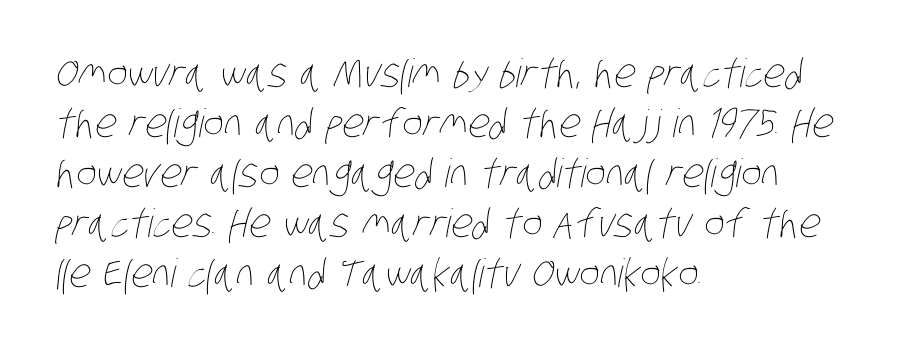
Q: Is the text bold? A: No.
Q: Is the text underlined? A: No.
Q: How is the paragraph aligned? A: Left-aligned.
Q: Is the spacing between letters normal or unusually wide? A: Normal.
Q: Is the spacing between lines tight, normal or loose? A: Normal.
Q: Width (condensed, normal, or wide)? A: Condensed.
Q: Stroke contrast? A: Low.
Q: x-height? A: Large.
Q: Monospaced? A: No.
